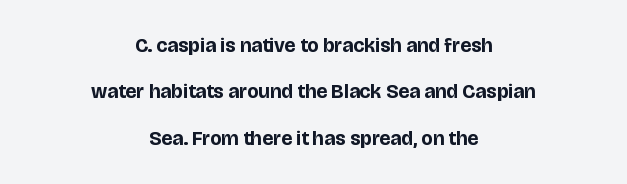
The image shows 20 px bold type, upright; set centered, loose line spacing (2.32x), normal letter spacing, not underlined.
